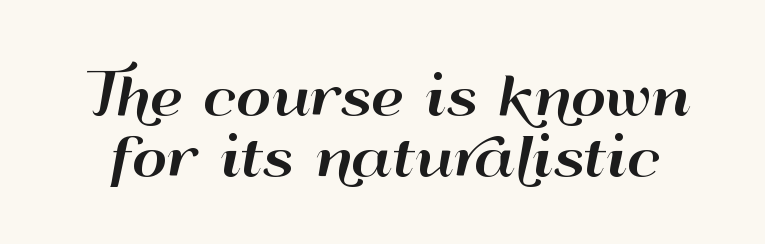
{"serif": "no", "width": "wide", "stroke_contrast": "high", "x_height": "small", "monospaced": "no", "underline": "no", "line_spacing": "tight", "line_spacing_ratio": 1.13, "letter_spacing": "normal", "letter_spacing_em": 0.0, "glyph_px": 54}
